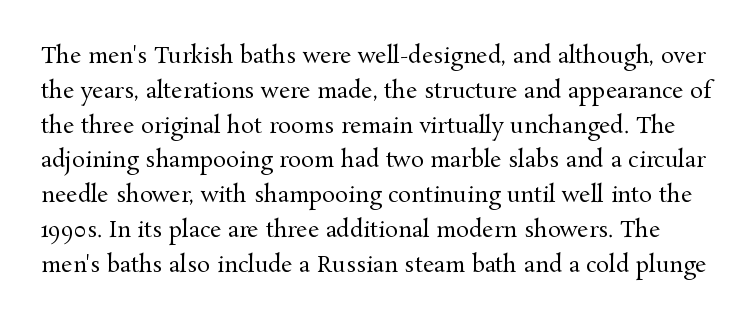
Q: Is the text bold? A: No.
Q: Is the text italic (slanted)? A: No, it is upright.
Q: Is the text underlined? A: No.
Q: Is the spacing between letters normal or unusually wide? A: Normal.
Q: Is the spacing between lines tight, normal or loose? A: Normal.
